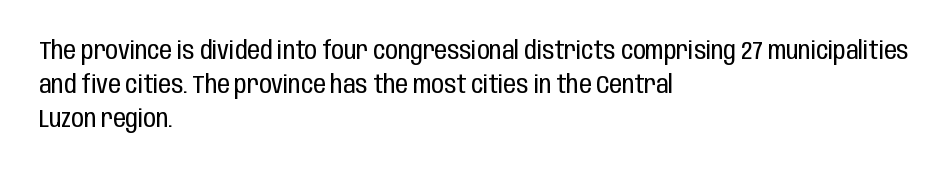
{"italic": "no", "bold": "no", "underline": "no", "align": "left", "line_spacing": "normal", "line_spacing_ratio": 1.36, "letter_spacing": "normal", "letter_spacing_em": 0.0, "glyph_px": 25}
